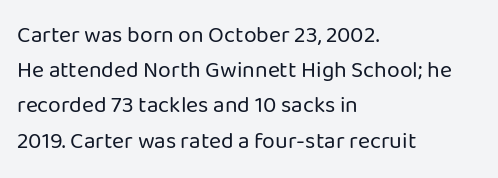
A typesetter would call this leading conventional body-copy spacing. Casual observation: everything's shoved over to the left. Counters stay open thanks to moderate or lighter strokes. The lettering stays uniformly vertical, giving the passage a roman look. No extra tracking has been applied to these lines. The gap between lines stays unmarked.
